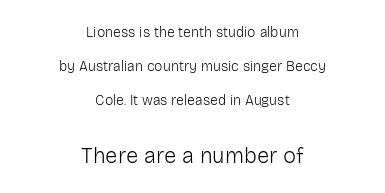
The image shows 22 px text type, upright; set centered, loose line spacing (2.42x), normal letter spacing, not underlined; the second (bottom) block is 1.57x larger.
